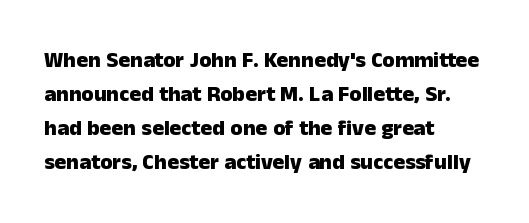
{"italic": "no", "bold": "yes", "underline": "no", "align": "left", "line_spacing": "normal", "line_spacing_ratio": 1.54, "letter_spacing": "normal", "letter_spacing_em": 0.0, "glyph_px": 22}
